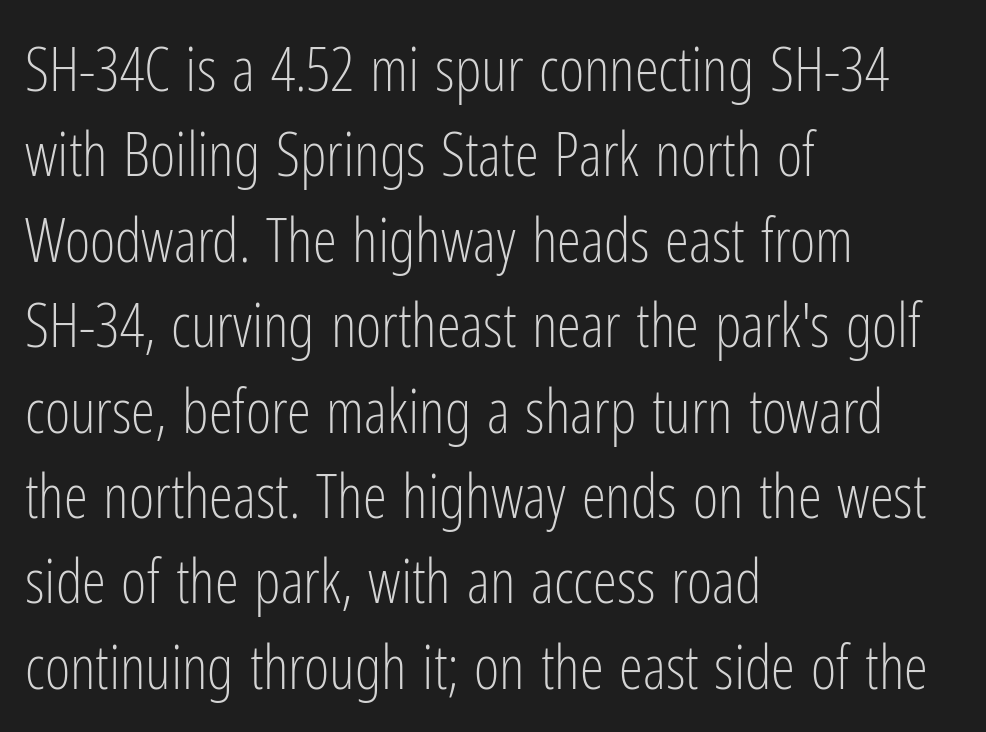
Q: Is the text bold? A: No.
Q: Is the text italic (slanted)? A: No, it is upright.
Q: Is the typeface a serif or a sans-serif typeface? A: Sans-serif.
Q: Is the text underlined? A: No.
Q: How is the paragraph aligned? A: Left-aligned.
Q: Is the spacing between letters normal or unusually wide? A: Normal.
Q: Is the spacing between lines tight, normal or loose? A: Normal.
Q: Width (condensed, normal, or wide)? A: Condensed.
Q: Stroke contrast? A: Low.
Q: x-height? A: Medium.
Q: Monospaced? A: No.
